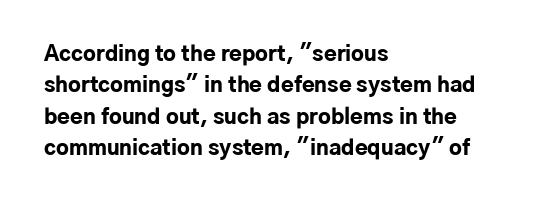
Set as a true bold cut, around the 700 mark. You can tell it's not italic because the verticals are truly vertical. Horizontally, the lines are justified to the leading edge only. Evenly set lines give the paragraph a standard silhouette. Just letters on the line, the space beneath them empty. Compared with typical body copy, the letter spacing here is the same.
